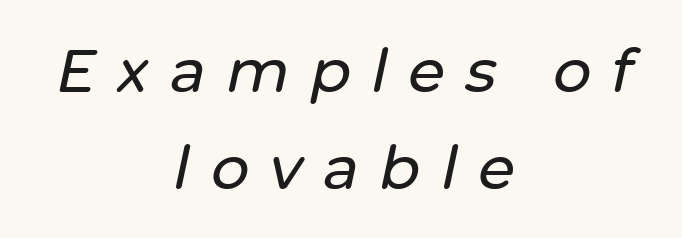
{"italic": "yes", "lean": "right", "slant_degrees": 12, "width": "normal", "stroke_contrast": "low", "x_height": "medium", "monospaced": "no", "underline": "no", "align": "center", "line_spacing": "normal", "line_spacing_ratio": 1.61, "letter_spacing": "wide", "letter_spacing_em": 0.34, "glyph_px": 60}
